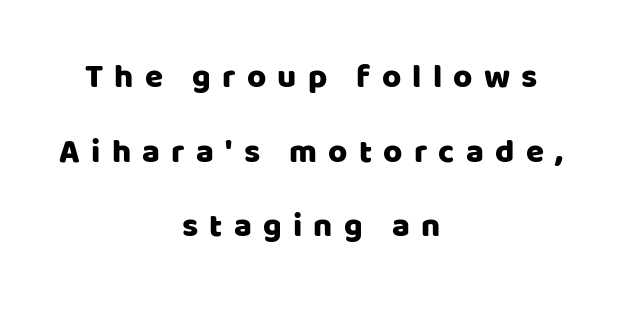
The image shows 33 px sans-serif type, upright; set centered, loose line spacing (2.26x), unusually wide letter spacing (+0.34 em), not underlined; low stroke contrast and a large x-height.
